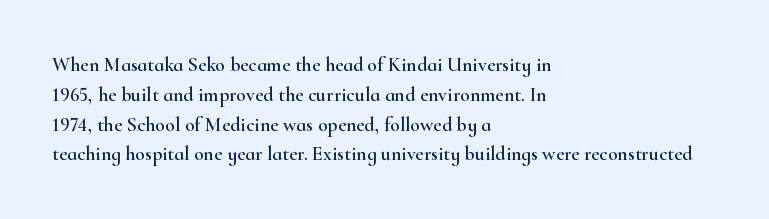
{"italic": "no", "underline": "no", "align": "left", "line_spacing": "normal", "line_spacing_ratio": 1.49, "letter_spacing": "normal", "letter_spacing_em": 0.0, "glyph_px": 20}
